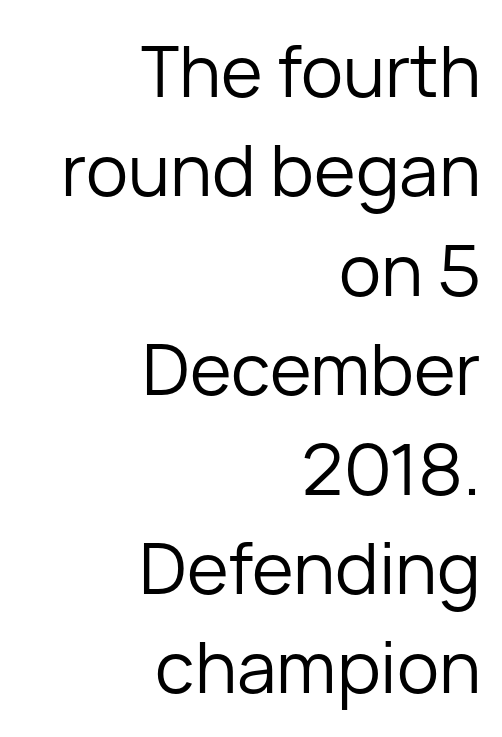
The image shows 71 px regular-weight sans-serif type, upright; set right-aligned, normal line spacing (1.4x), normal letter spacing, not underlined; low stroke contrast and a medium x-height.
